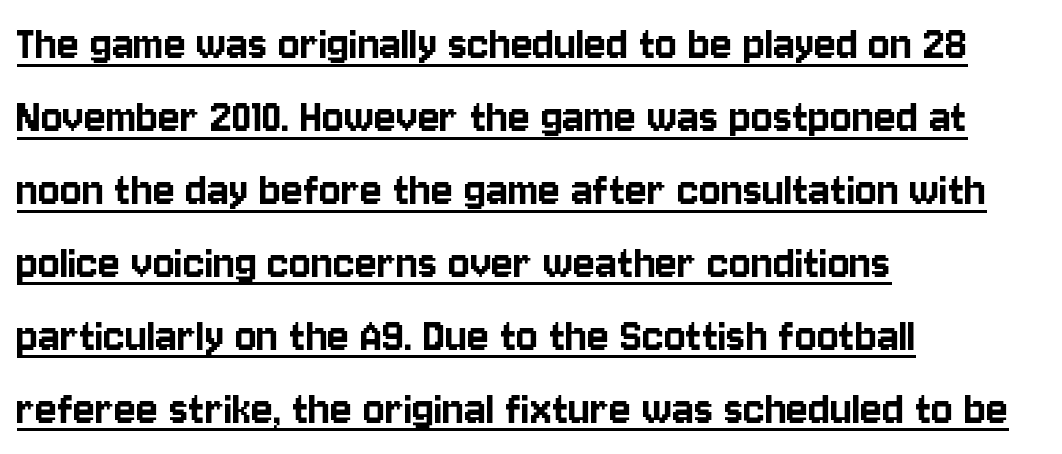
Q: Is the text italic (slanted)? A: No, it is upright.
Q: Is the typeface a serif or a sans-serif typeface? A: Sans-serif.
Q: Is the text underlined? A: Yes.
Q: How is the paragraph aligned? A: Left-aligned.
Q: Is the spacing between letters normal or unusually wide? A: Normal.
Q: Is the spacing between lines tight, normal or loose? A: Normal.
Q: Width (condensed, normal, or wide)? A: Condensed.
Q: Stroke contrast? A: Low.
Q: x-height? A: Large.
Q: Monospaced? A: No.
